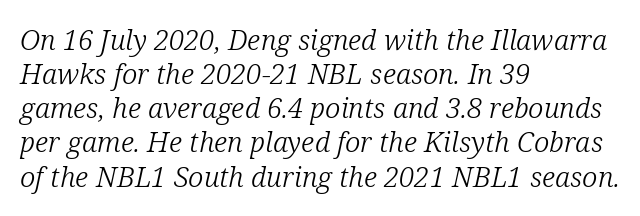
The image shows 28 px light serif type, italic (leaning right); set left-aligned, line spacing 1.22x, normal letter spacing, not underlined; low stroke contrast and a medium x-height.
